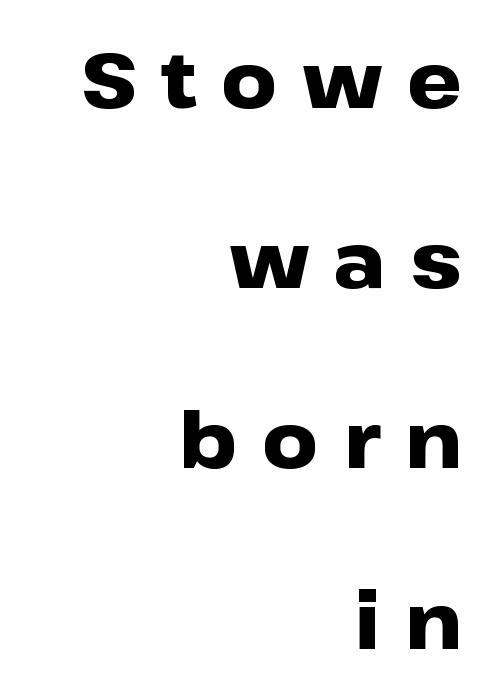
Q: Is the text bold? A: Yes.
Q: Is the text italic (slanted)? A: No, it is upright.
Q: Is the typeface a serif or a sans-serif typeface? A: Sans-serif.
Q: Is the text underlined? A: No.
Q: How is the paragraph aligned? A: Right-aligned.
Q: Is the spacing between letters normal or unusually wide? A: Unusually wide.
Q: Is the spacing between lines tight, normal or loose? A: Loose.
Q: Width (condensed, normal, or wide)? A: Wide.
Q: Stroke contrast? A: Low.
Q: x-height? A: Medium.
Q: Monospaced? A: No.
